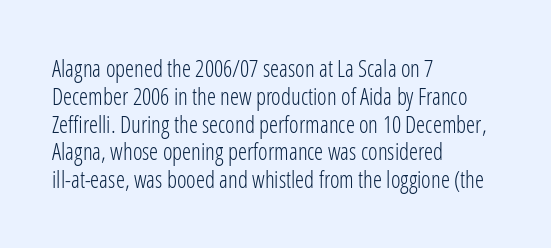
The image shows 23 px text type, upright; set left-aligned, line spacing 1.21x, normal letter spacing, not underlined.
